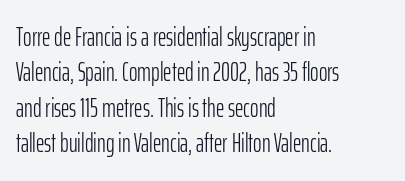
Vertically, the passage feels balanced, rows spaced as you'd expect. No italicization has been applied; the sample stays upright. A bare baseline throughout the passage. Think standard paragraph weight, or any step lighter than that.
